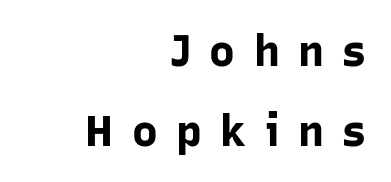
{"serif": "no", "italic": "no", "bold": "yes", "weight": "bold", "width": "normal", "stroke_contrast": "low", "x_height": "medium", "monospaced": "no", "underline": "no", "align": "right", "line_spacing_ratio": 1.86, "letter_spacing": "wide", "letter_spacing_em": 0.43, "glyph_px": 43}
